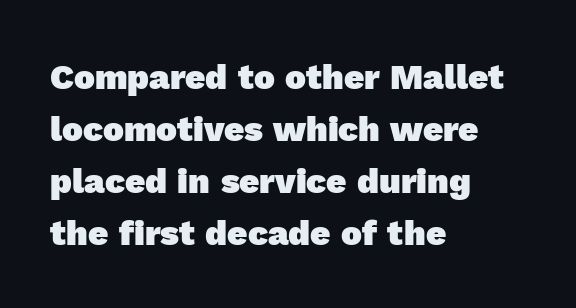
Does the type have serifs? No, each stem ends abruptly. The string is rendered with underlining switched off. Where is the straight margin? On the left. The letters sit at their default tracking, neither squeezed nor spread. The designer left line spacing at the default. This sample has the flowing, uneven cadence of proportional lettering.
